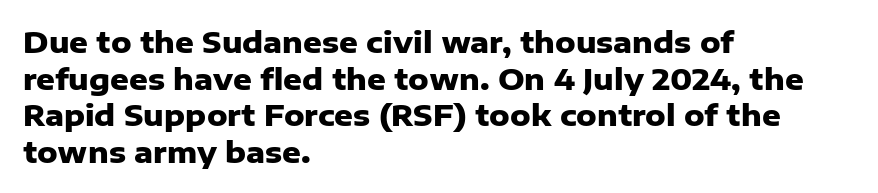
The lettering stays uniformly vertical, giving the passage a roman look. Baseline-to-baseline distance is the conventional proportion of letter height. These words are printed bold, with thick strokes throughout. A typesetter would label this face a sans. Decoration check: the copy has no underline.
